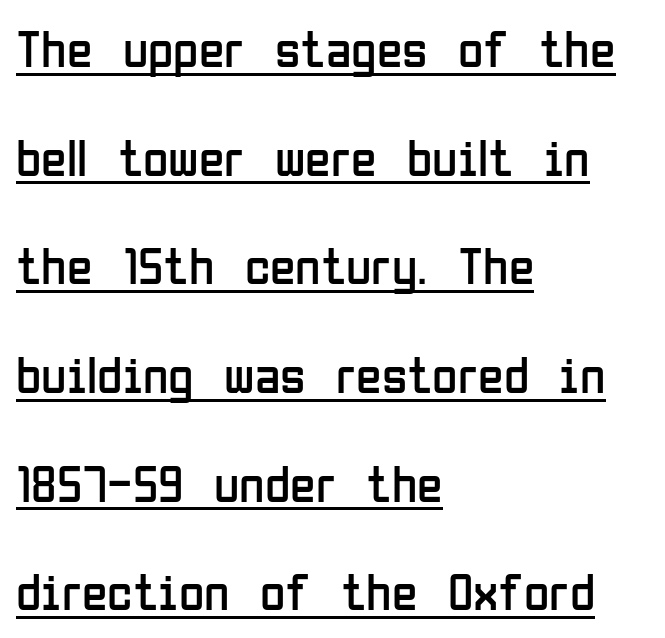
One-word summary of the alignment: left. Grotesque or geometric, the face here clearly has no serifs. Looks like someone drew a line under every word here. Each stroke keeps to a modest, everyday thickness or less. The type is set solid horizontally, with unmodified tracking.
